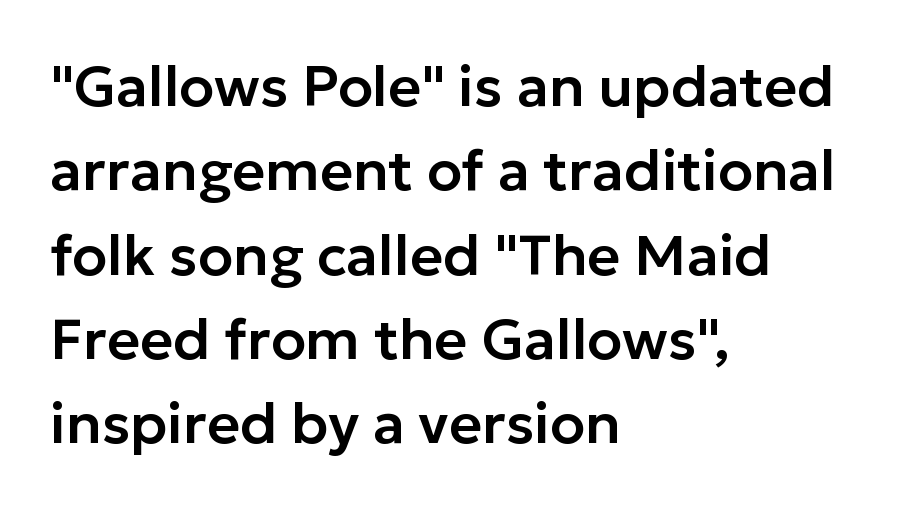
Q: Is the text italic (slanted)? A: No, it is upright.
Q: Is the typeface a serif or a sans-serif typeface? A: Sans-serif.
Q: Is the text underlined? A: No.
Q: How is the paragraph aligned? A: Left-aligned.
Q: Is the spacing between letters normal or unusually wide? A: Normal.
Q: Is the spacing between lines tight, normal or loose? A: Normal.
Q: Width (condensed, normal, or wide)? A: Normal.
Q: Stroke contrast? A: Low.
Q: x-height? A: Medium.
Q: Monospaced? A: No.
